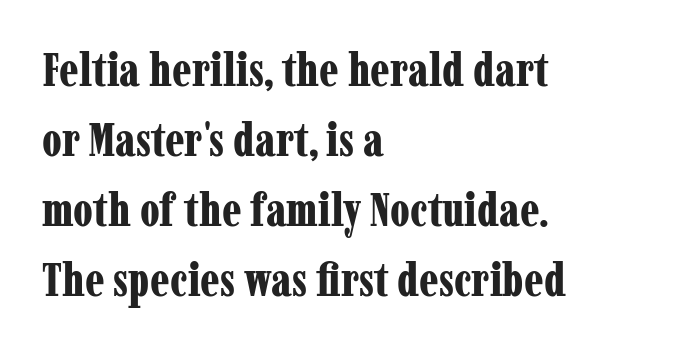
The face used here is seriffed, in the tradition of book romans. Its strokes are broad and dark, the hallmark of bold type. Standard letterfit; no display-style spreading of the glyphs. Every row of glyphs begins at an identical x-position on the left. A typesetter would call this proportional, since set widths differ per character.
